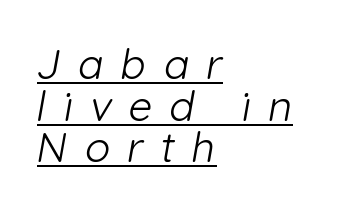
Q: Is the text bold? A: No.
Q: Is the typeface a serif or a sans-serif typeface? A: Sans-serif.
Q: Is the text underlined? A: Yes.
Q: How is the paragraph aligned? A: Left-aligned.
Q: Is the spacing between letters normal or unusually wide? A: Unusually wide.
Q: Is the spacing between lines tight, normal or loose? A: Tight.
Q: Width (condensed, normal, or wide)? A: Normal.
Q: Stroke contrast? A: Low.
Q: x-height? A: Medium.
Q: Monospaced? A: No.
